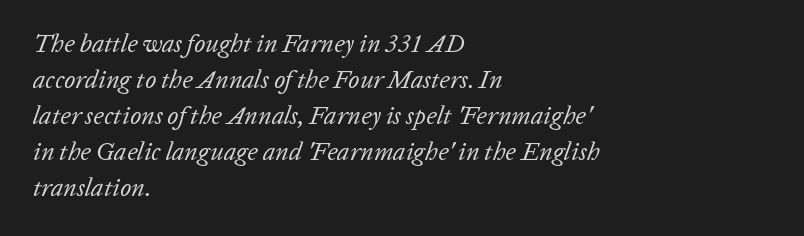
The tracking reads as untouched default to a designer's eye. Stem width sits at or under what a default text font uses. Letters rest on an invisible, unmarked baseline. The leading is moderate, giving the passage an even texture.
